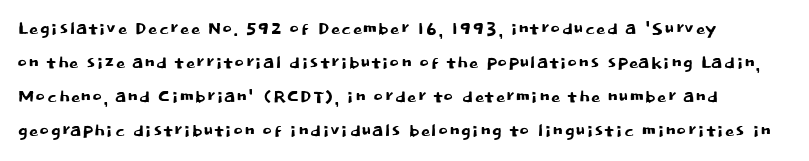
{"italic": "no", "underline": "no", "line_spacing": "normal", "line_spacing_ratio": 1.41, "letter_spacing": "normal", "letter_spacing_em": 0.0, "glyph_px": 24}
